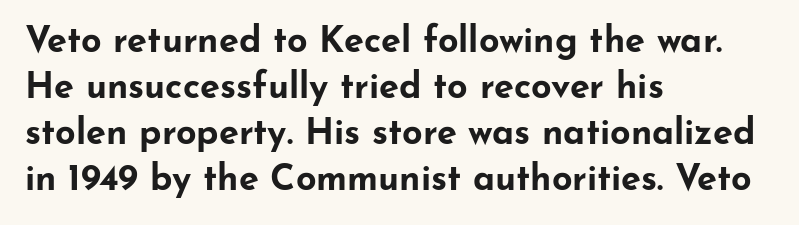
The image shows 36 px bold, wide sans-serif type, upright; set left-aligned, normal line spacing (1.28x), normal letter spacing, not underlined; low stroke contrast and a small x-height.
